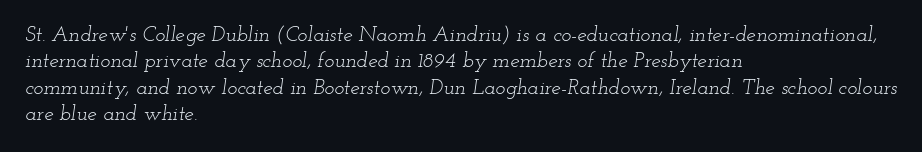
{"italic": "yes", "lean": "right", "slant_degrees": 12, "bold": "no", "underline": "no", "align": "left", "line_spacing": "normal", "line_spacing_ratio": 1.26, "letter_spacing": "normal", "letter_spacing_em": 0.0, "glyph_px": 21}
